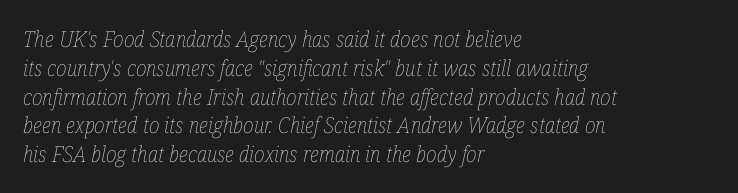
{"italic": "yes", "lean": "right", "slant_degrees": 12, "bold": "no", "underline": "no", "align": "left", "line_spacing": "normal", "line_spacing_ratio": 1.31, "letter_spacing": "normal", "letter_spacing_em": 0.0, "glyph_px": 22}
